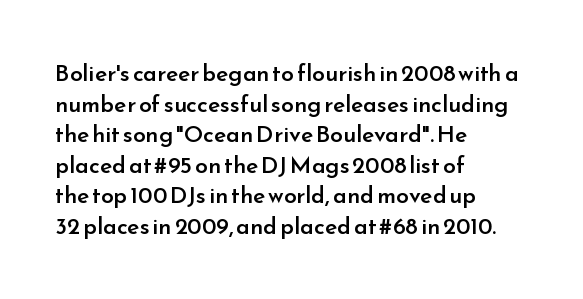
Q: Is the text bold? A: Semi-bold.
Q: Is the text italic (slanted)? A: No, it is upright.
Q: Is the text underlined? A: No.
Q: How is the paragraph aligned? A: Left-aligned.
Q: Is the spacing between letters normal or unusually wide? A: Normal.
Q: Is the spacing between lines tight, normal or loose? A: Normal.
